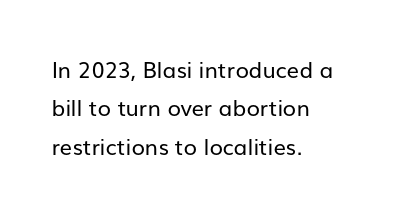
Q: Is the text bold? A: No.
Q: Is the text italic (slanted)? A: No, it is upright.
Q: Is the text underlined? A: No.
Q: How is the paragraph aligned? A: Left-aligned.
Q: Is the spacing between letters normal or unusually wide? A: Normal.
